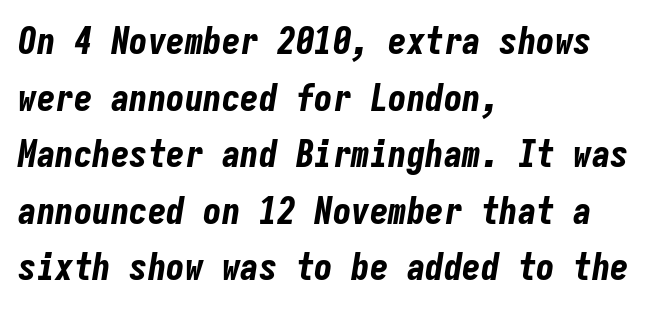
Q: Is the text bold? A: Yes.
Q: Is the text italic (slanted)? A: Yes, it leans right by about 9 degrees.
Q: Is the text underlined? A: No.
Q: How is the paragraph aligned? A: Left-aligned.
Q: Is the spacing between letters normal or unusually wide? A: Normal.
Q: Is the spacing between lines tight, normal or loose? A: Normal.
Q: Width (condensed, normal, or wide)? A: Condensed.
Q: Stroke contrast? A: Low.
Q: x-height? A: Medium.
Q: Monospaced? A: Yes.
